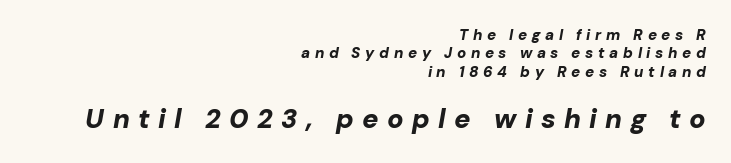
The image shows 27 px bold type, italic (leaning right); set right-aligned, line spacing 1.22x, unusually wide letter spacing (+0.31 em), not underlined; the second (bottom) block is 1.8x larger.
